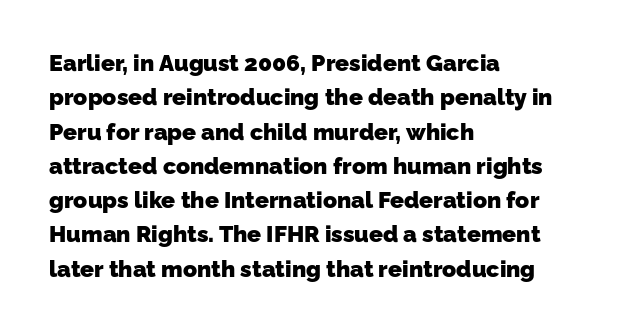
Q: Is the text bold? A: Yes.
Q: Is the text underlined? A: No.
Q: How is the paragraph aligned? A: Left-aligned.
Q: Is the spacing between letters normal or unusually wide? A: Normal.
Q: Is the spacing between lines tight, normal or loose? A: Normal.
